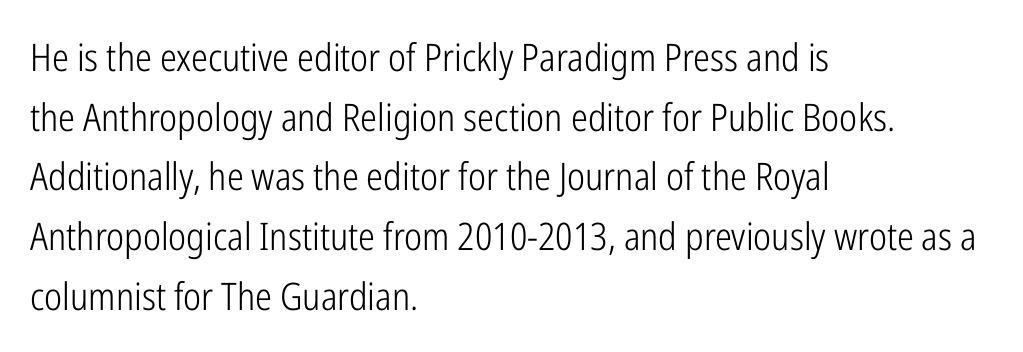
The image shows 38 px light, condensed sans-serif type, upright; set left-aligned, normal line spacing (1.57x), normal letter spacing, not underlined; low stroke contrast and a medium x-height.
